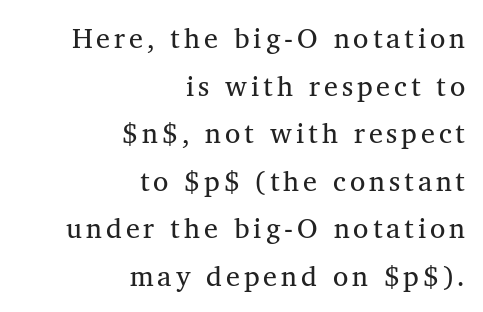
Q: Is the text bold? A: No.
Q: Is the text italic (slanted)? A: No, it is upright.
Q: Is the typeface a serif or a sans-serif typeface? A: Serif.
Q: Is the text underlined? A: No.
Q: How is the paragraph aligned? A: Right-aligned.
Q: Is the spacing between lines tight, normal or loose? A: Normal.
Q: Width (condensed, normal, or wide)? A: Normal.
Q: Stroke contrast? A: Medium.
Q: x-height? A: Medium.
Q: Monospaced? A: No.
